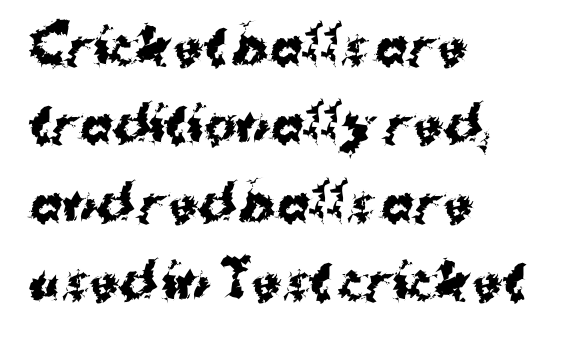
The image shows 49 px bold sans-serif type; set left-aligned, normal line spacing (1.6x), normal letter spacing, not underlined; medium stroke contrast and a medium x-height.
